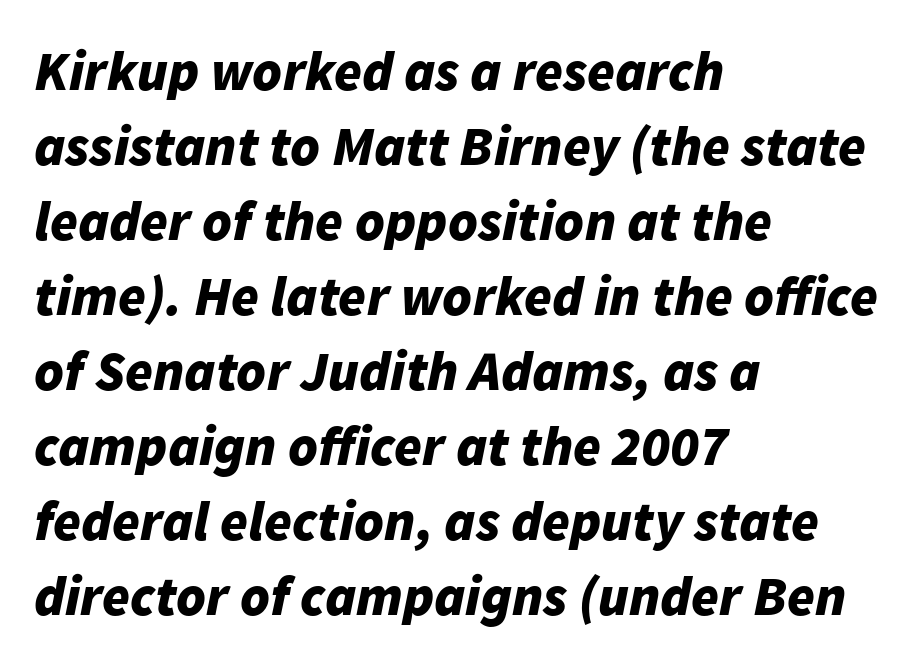
The foot of each line stays bare and open. Students, note that the glyphs here touch the page at normal intervals. Baseline-to-baseline distance is the conventional proportion of letter height. If you drew a line through each stem, it would be angled.
